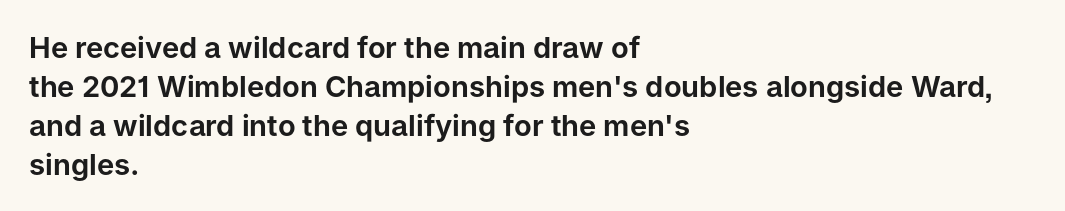
The letters stand upright; this is a roman face. Between one letter and the next there's only the usual sliver of space. Each row of text sits above clean, open space. The glyphs in this specimen are sans serif. The block of text has a typical density, with ordinary space between rows. This sample has the flowing, uneven cadence of proportional lettering.
